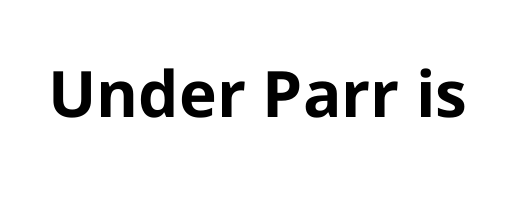
Is the letter spacing exaggerated? No — it looks like the ordinary default. Honestly, there is no underline to notice here at all. Is this a fixed-width face? No — the glyphs have proportional, varying widths. This sample uses a sans-serif face. Every character sits straight up, as roman type does.
